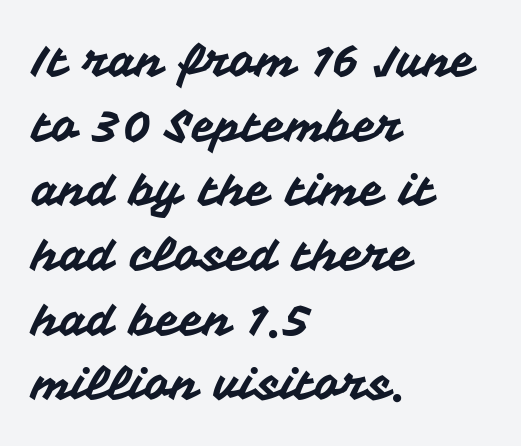
The image shows 44 px sans-serif type; set left-aligned, normal line spacing (1.47x), normal letter spacing, not underlined; medium stroke contrast and a medium x-height.
